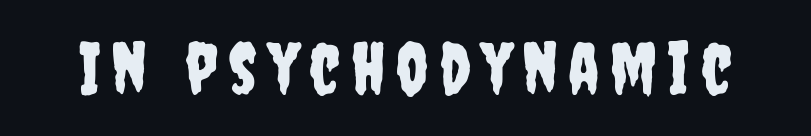
The image shows 71 px condensed sans-serif type, upright; set not underlined; low stroke contrast and a large x-height.
